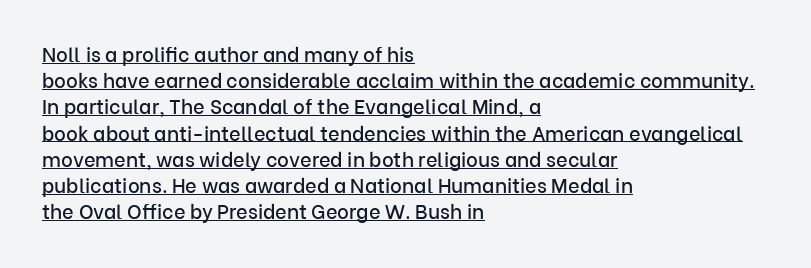
{"italic": "no", "underline": "yes", "align": "left", "line_spacing": "normal", "line_spacing_ratio": 1.31, "letter_spacing": "normal", "letter_spacing_em": 0.0, "glyph_px": 20}
